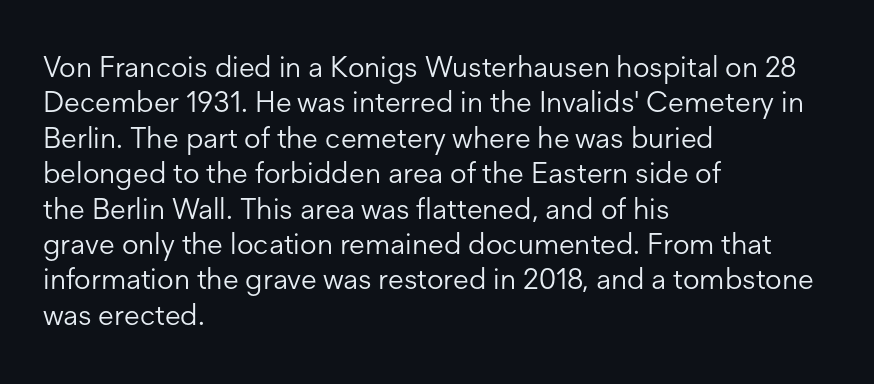
The rag falls on the right side of this text block. The passage shown is typeset with a sans-serif family. Do the letters lean? They stand straight. The gap between lines stays unmarked. Is this a fixed-width face? No — the glyphs have proportional, varying widths.
